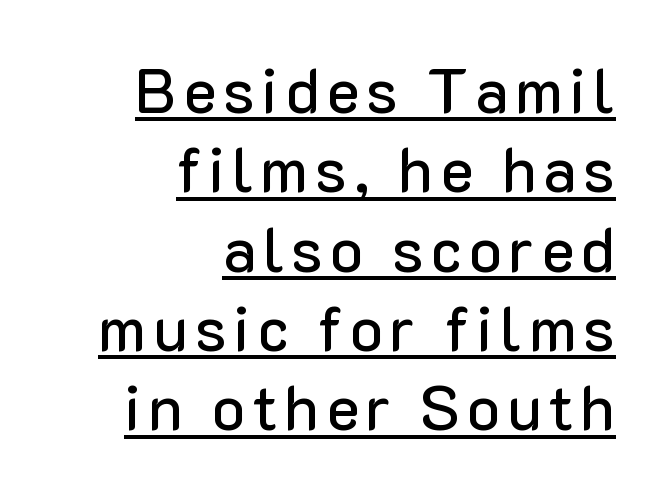
Q: Is the text italic (slanted)? A: No, it is upright.
Q: Is the typeface a serif or a sans-serif typeface? A: Sans-serif.
Q: Is the text underlined? A: Yes.
Q: How is the paragraph aligned? A: Right-aligned.
Q: Is the spacing between lines tight, normal or loose? A: Normal.
Q: Width (condensed, normal, or wide)? A: Normal.
Q: Stroke contrast? A: Low.
Q: x-height? A: Medium.
Q: Monospaced? A: No.
